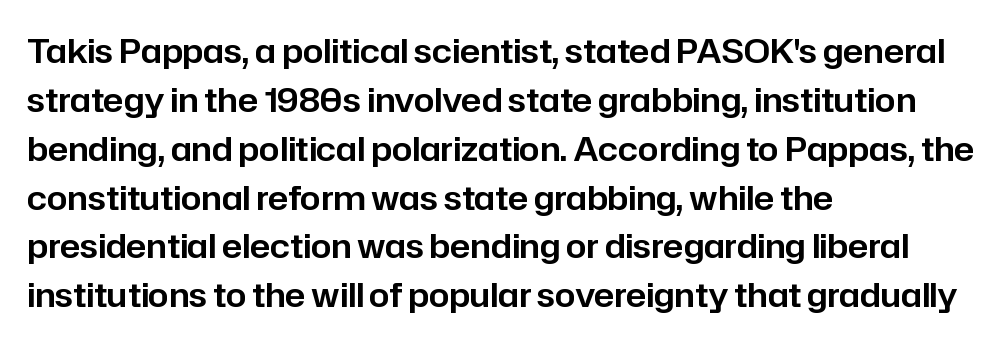
{"serif": "no", "italic": "no", "width": "normal", "stroke_contrast": "low", "x_height": "medium", "monospaced": "no", "underline": "no", "align": "left", "line_spacing": "normal", "line_spacing_ratio": 1.48, "letter_spacing": "normal", "letter_spacing_em": 0.0, "glyph_px": 33}
